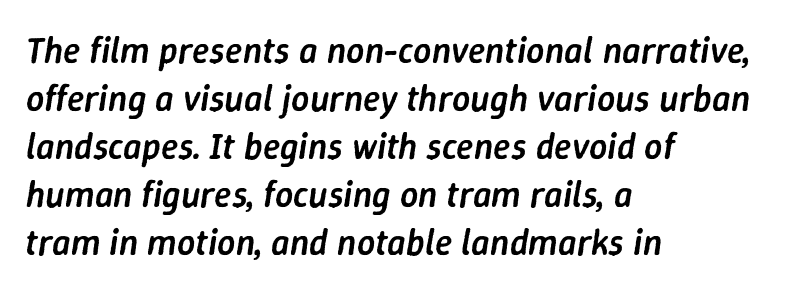
Q: Is the text bold? A: Semi-bold.
Q: Is the text italic (slanted)? A: Yes, it leans right by about 9 degrees.
Q: Is the text underlined? A: No.
Q: How is the paragraph aligned? A: Left-aligned.
Q: Is the spacing between letters normal or unusually wide? A: Normal.
Q: Is the spacing between lines tight, normal or loose? A: Normal.
Q: Width (condensed, normal, or wide)? A: Normal.
Q: Stroke contrast? A: Low.
Q: x-height? A: Medium.
Q: Monospaced? A: No.
